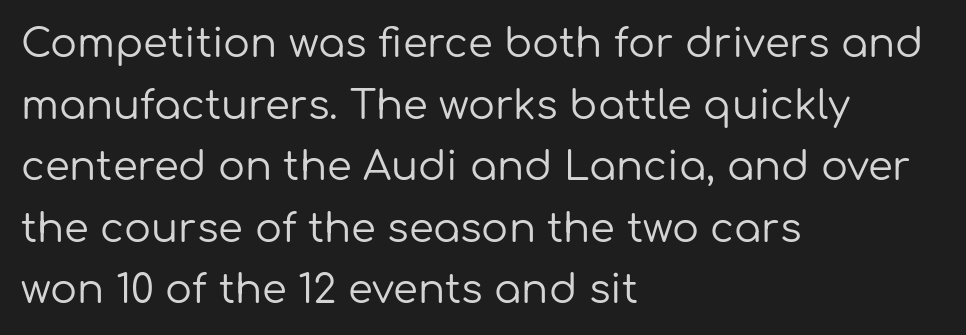
The image shows 40 px regular-weight sans-serif type, upright; set left-aligned, normal line spacing (1.54x), normal letter spacing, not underlined; low stroke contrast and a medium x-height.
